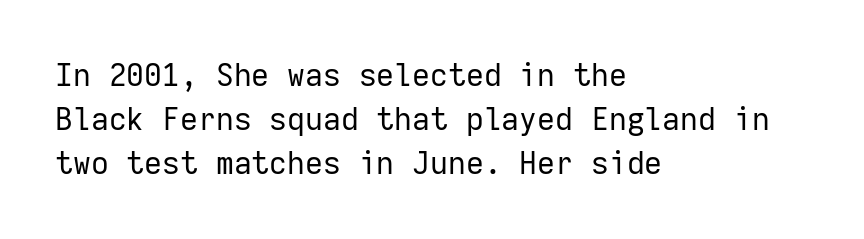
{"serif": "no", "italic": "no", "bold": "no", "weight": "regular", "width": "normal", "stroke_contrast": "low", "x_height": "medium", "monospaced": "yes", "underline": "no", "align": "left", "line_spacing": "normal", "line_spacing_ratio": 1.42, "letter_spacing": "normal", "letter_spacing_em": 0.0, "glyph_px": 31}
